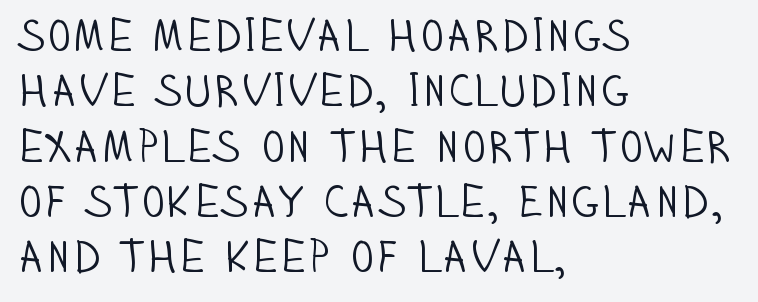
Q: Is the text bold? A: No.
Q: Is the text italic (slanted)? A: No, it is upright.
Q: Is the typeface a serif or a sans-serif typeface? A: Sans-serif.
Q: Is the text underlined? A: No.
Q: How is the paragraph aligned? A: Left-aligned.
Q: Is the spacing between letters normal or unusually wide? A: Normal.
Q: Width (condensed, normal, or wide)? A: Condensed.
Q: Stroke contrast? A: Low.
Q: x-height? A: Large.
Q: Monospaced? A: No.
